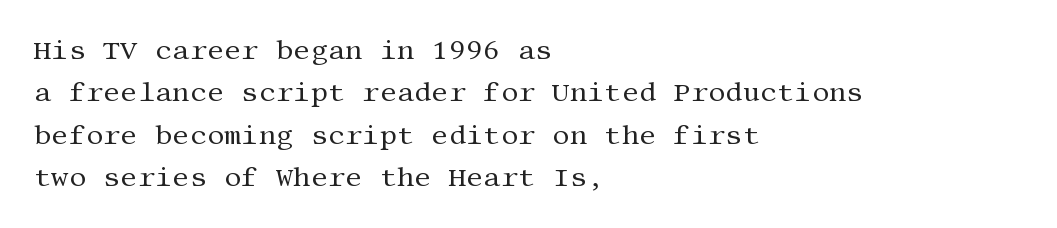
The image shows 27 px text type, upright; set left-aligned, normal line spacing (1.57x), normal letter spacing, not underlined.
